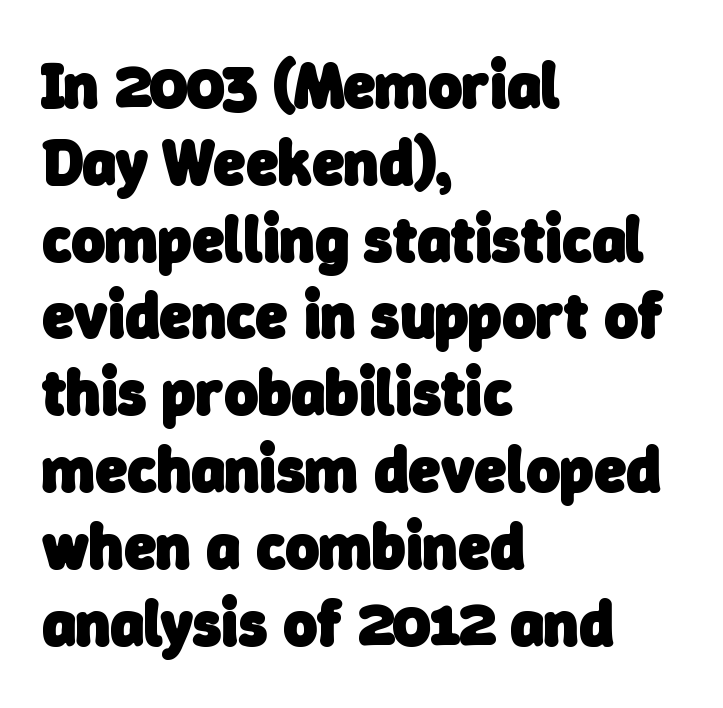
Q: Is the text bold? A: Yes.
Q: Is the typeface a serif or a sans-serif typeface? A: Sans-serif.
Q: Is the text underlined? A: No.
Q: How is the paragraph aligned? A: Left-aligned.
Q: Is the spacing between letters normal or unusually wide? A: Normal.
Q: Width (condensed, normal, or wide)? A: Normal.
Q: Stroke contrast? A: Low.
Q: x-height? A: Medium.
Q: Monospaced? A: No.
